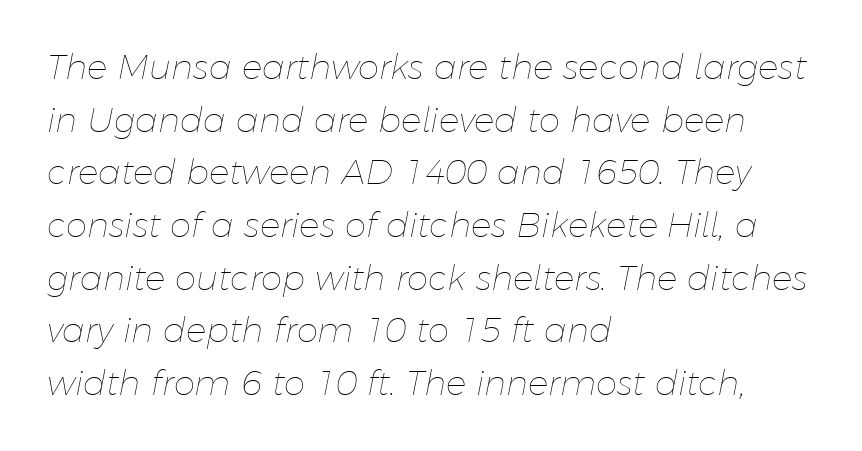
Q: Is the text bold? A: No.
Q: Is the text italic (slanted)? A: Yes, it leans right by about 11 degrees.
Q: Is the text underlined? A: No.
Q: How is the paragraph aligned? A: Left-aligned.
Q: Is the spacing between letters normal or unusually wide? A: Normal.
Q: Is the spacing between lines tight, normal or loose? A: Normal.
Q: Width (condensed, normal, or wide)? A: Normal.
Q: Stroke contrast? A: Low.
Q: x-height? A: Medium.
Q: Monospaced? A: No.
